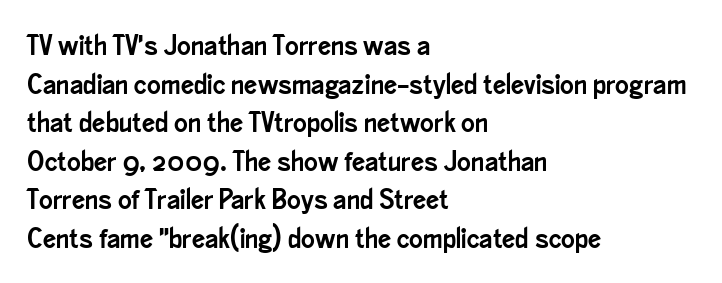
Interline gaps are of average width in this sample. This rendering features lettering with no underline. It's the straight-up-and-down kind of type. A typesetter would call this zero additional tracking.
